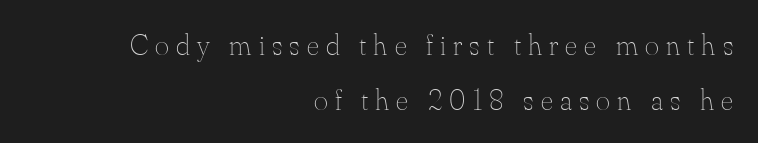
The image shows 30 px thin type, upright; set right-aligned, line spacing 1.82x, unusually wide letter spacing (+0.24 em), not underlined; medium stroke contrast and a small x-height.
